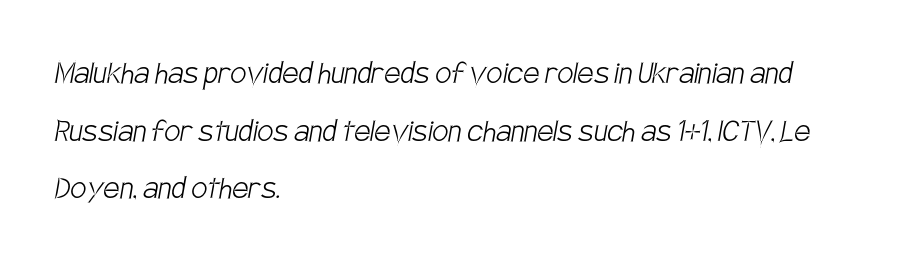
{"serif": "no", "bold": "no", "weight": "light", "width": "condensed", "stroke_contrast": "low", "x_height": "large", "monospaced": "no", "underline": "no", "align": "left", "line_spacing": "normal", "line_spacing_ratio": 1.6, "letter_spacing": "normal", "letter_spacing_em": 0.0, "glyph_px": 36}
